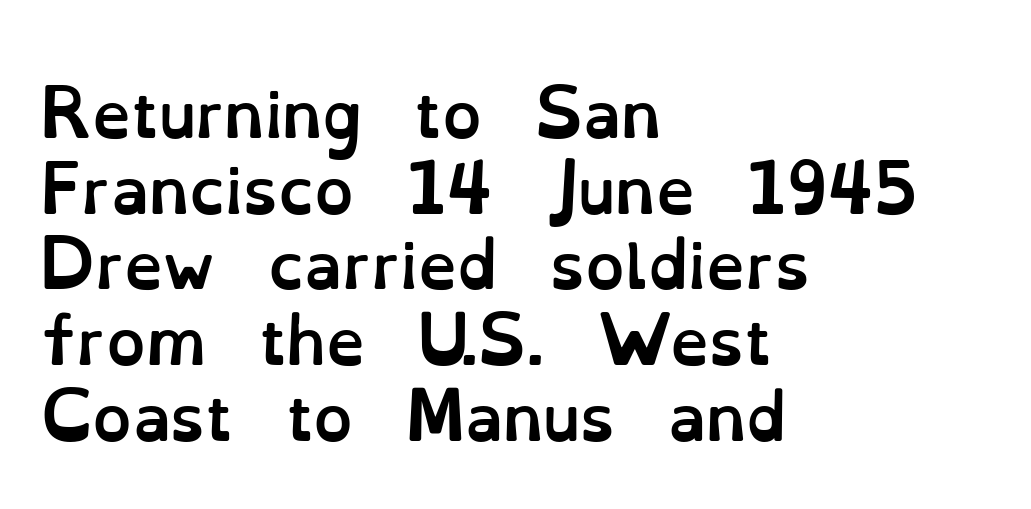
{"italic": "no", "bold": "yes", "weight": "semibold", "width": "normal", "stroke_contrast": "low", "x_height": "small", "monospaced": "no", "underline": "no", "align": "left", "line_spacing_ratio": 1.22, "letter_spacing": "normal", "letter_spacing_em": 0.0, "glyph_px": 62}
